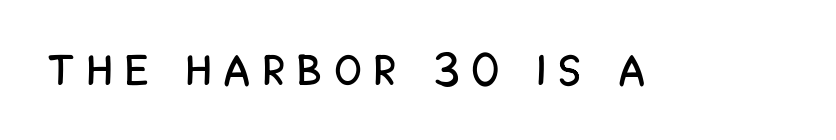
Q: Is the text italic (slanted)? A: No, it is upright.
Q: Is the typeface a serif or a sans-serif typeface? A: Sans-serif.
Q: Is the text underlined? A: No.
Q: Is the spacing between letters normal or unusually wide? A: Unusually wide.
Q: Width (condensed, normal, or wide)? A: Condensed.
Q: Stroke contrast? A: Low.
Q: x-height? A: Large.
Q: Monospaced? A: No.
